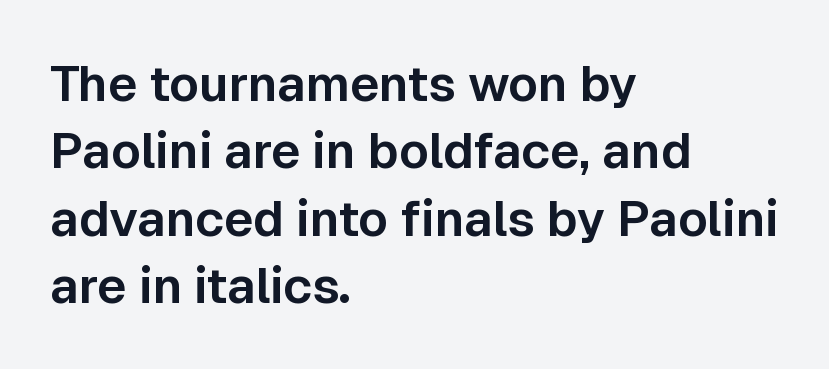
The image shows 50 px sans-serif type, upright; set left-aligned, normal line spacing (1.35x), normal letter spacing, not underlined; low stroke contrast and a medium x-height.
